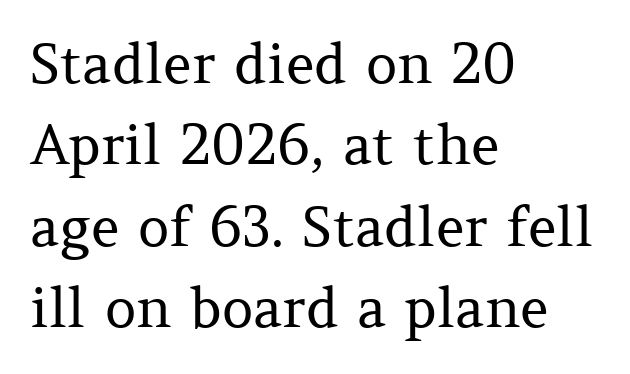
The image shows 55 px regular-weight serif type, upright; set left-aligned, normal line spacing (1.48x), normal letter spacing, not underlined; medium stroke contrast and a medium x-height.
